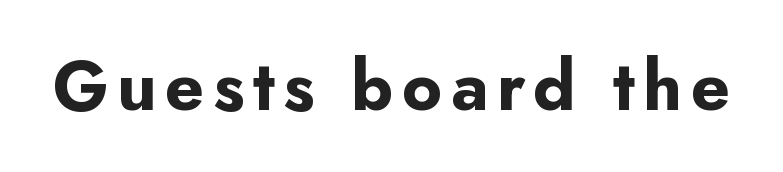
{"serif": "no", "italic": "no", "bold": "yes", "weight": "bold", "width": "normal", "stroke_contrast": "low", "x_height": "small", "monospaced": "no", "underline": "no", "glyph_px": 69}
